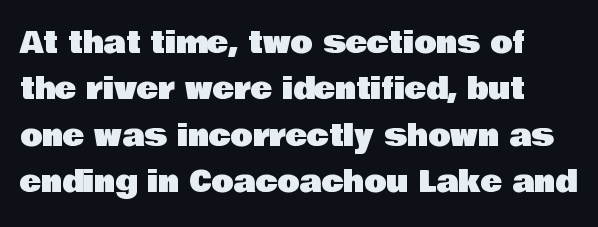
The image shows 29 px sans-serif type, upright; set normal line spacing (1.6x), normal letter spacing, not underlined; low stroke contrast and a large x-height.
